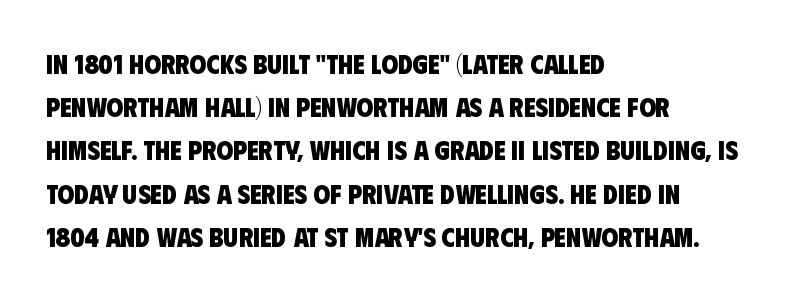
The image shows 27 px bold type; set left-aligned, normal line spacing (1.6x), normal letter spacing, not underlined.
